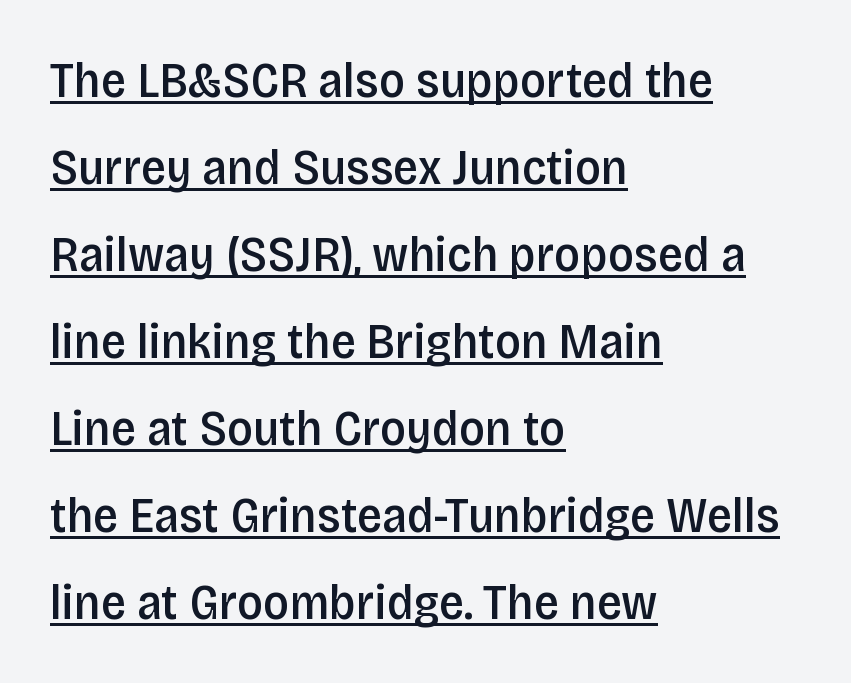
This rendering employs a face without finishing strokes, i.e., a sans-serif. Nope, not italic — everything's standing straight. On the weight axis this lands at semibold, roughly 600. Each line starts at the same left margin while the right side varies.
